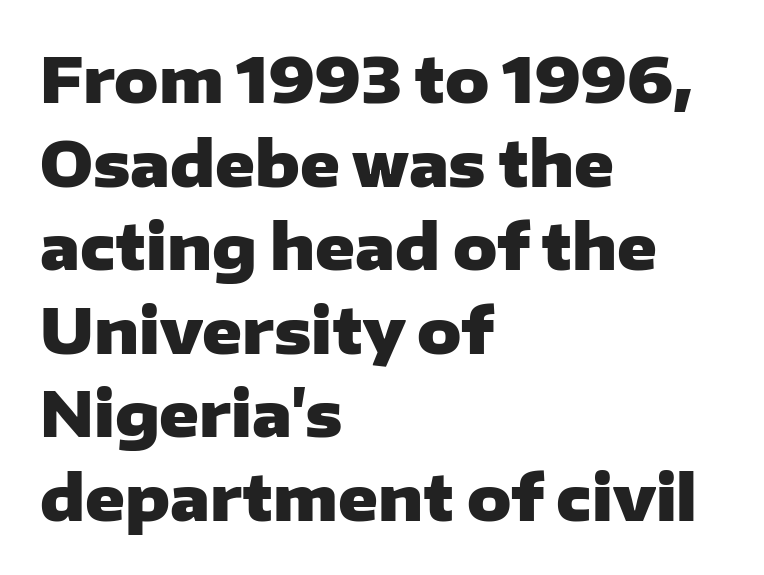
Q: Is the text bold? A: Yes.
Q: Is the text italic (slanted)? A: No, it is upright.
Q: Is the typeface a serif or a sans-serif typeface? A: Sans-serif.
Q: Is the text underlined? A: No.
Q: How is the paragraph aligned? A: Left-aligned.
Q: Is the spacing between letters normal or unusually wide? A: Normal.
Q: Is the spacing between lines tight, normal or loose? A: Normal.
Q: Width (condensed, normal, or wide)? A: Wide.
Q: Stroke contrast? A: Low.
Q: x-height? A: Medium.
Q: Monospaced? A: No.
